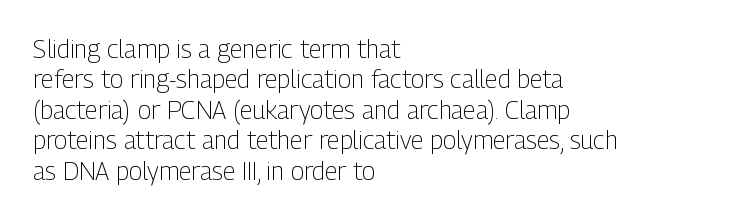
{"italic": "no", "bold": "no", "underline": "no", "align": "left", "line_spacing_ratio": 1.22, "letter_spacing": "normal", "letter_spacing_em": 0.0, "glyph_px": 25}
